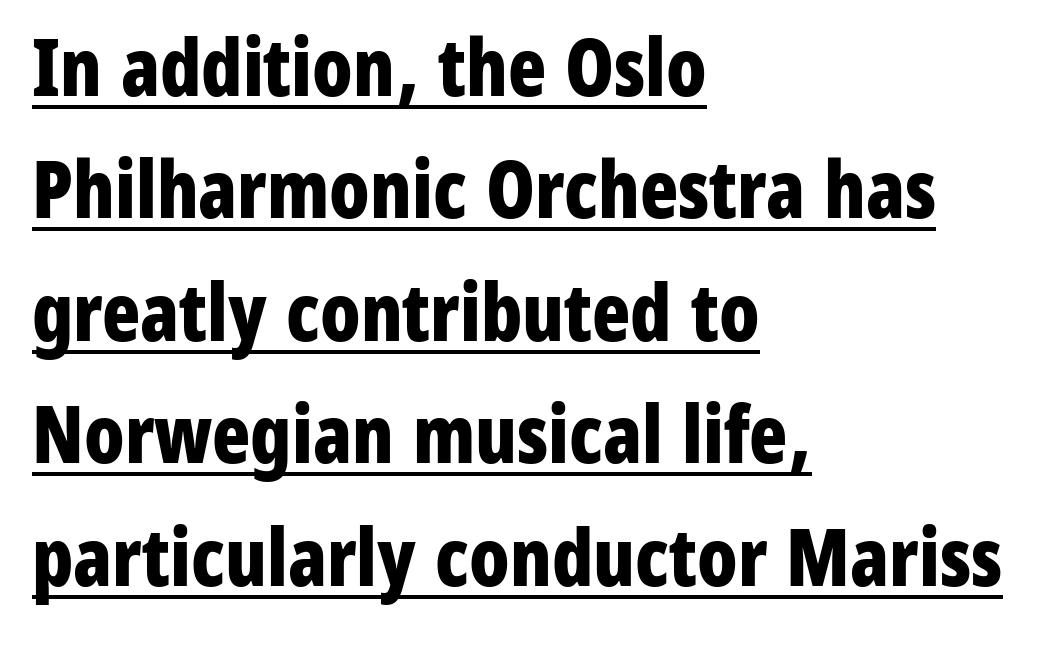
The image shows 79 px bold, condensed sans-serif type, upright; set left-aligned, normal line spacing (1.55x), normal letter spacing, underlined; low stroke contrast and a medium x-height.
